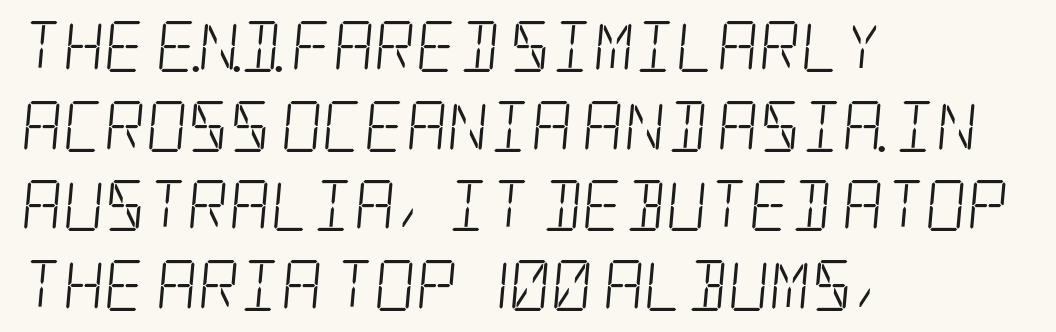
Notice how descenders clear the ascenders below comfortably — that's standard leading. Spacing between characters is what you'd get straight out of the box. These lines are set flush left with a ragged right edge. The type family on display is of the serif kind. Weight: not bold — regular or lighter.
